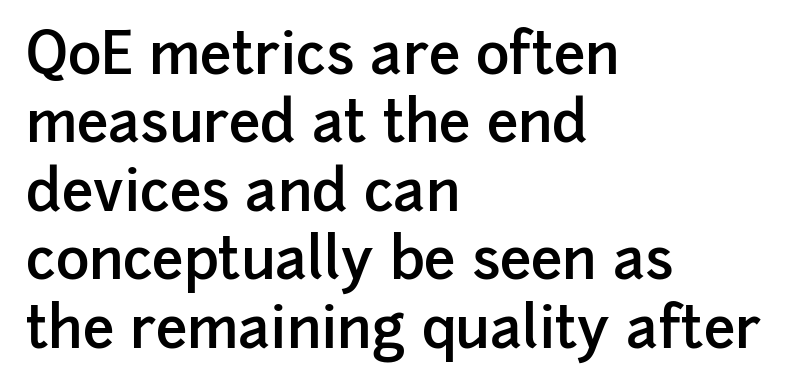
Proportional: the letters do not fall into vertical columns. Designer's note — italics off, roman on. Check the space under the baseline: it is left empty. Caption: multi-line text, flush left, ragged right. Students, note that the glyphs here touch the page at normal intervals. Slightly chunky letters — semibold, I'd say, not full bold.
